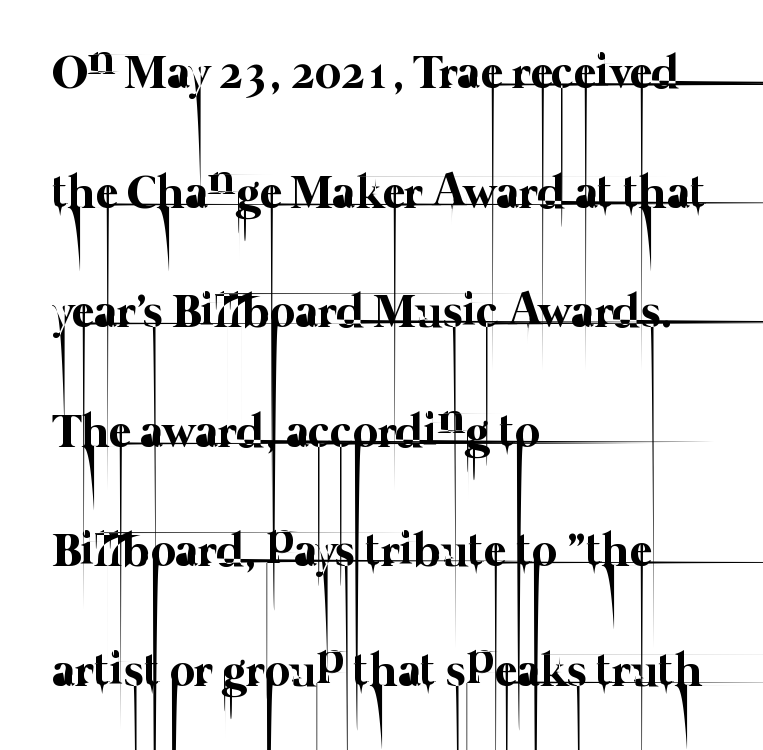
Q: Is the text bold? A: No.
Q: Is the text underlined? A: No.
Q: How is the paragraph aligned? A: Left-aligned.
Q: Is the spacing between letters normal or unusually wide? A: Normal.
Q: Is the spacing between lines tight, normal or loose? A: Loose.
Q: Width (condensed, normal, or wide)? A: Normal.
Q: Stroke contrast? A: Low.
Q: x-height? A: Medium.
Q: Monospaced? A: No.
